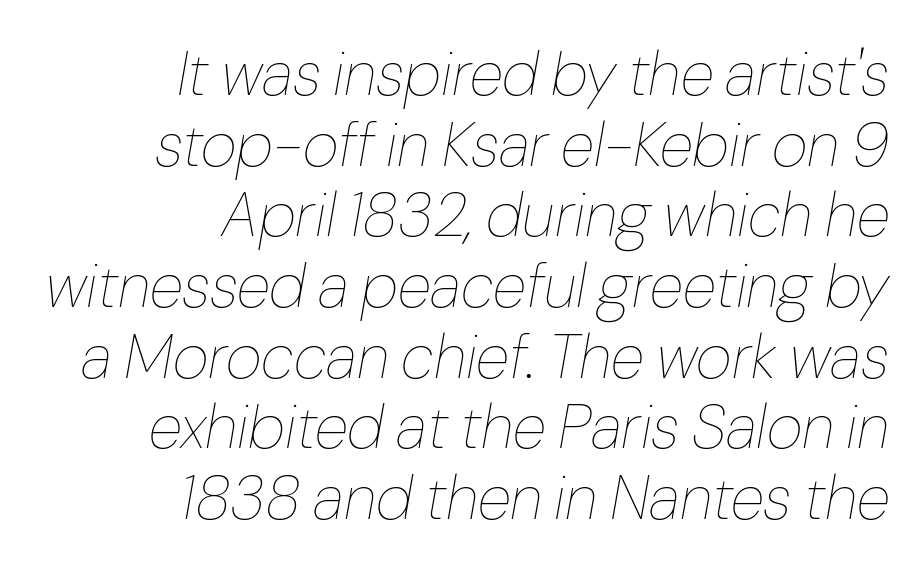
Q: Is the text bold? A: No.
Q: Is the text italic (slanted)? A: Yes, it leans right by about 10 degrees.
Q: Is the text underlined? A: No.
Q: How is the paragraph aligned? A: Right-aligned.
Q: Is the spacing between letters normal or unusually wide? A: Normal.
Q: Is the spacing between lines tight, normal or loose? A: Tight.
Q: Width (condensed, normal, or wide)? A: Normal.
Q: Stroke contrast? A: Low.
Q: x-height? A: Medium.
Q: Monospaced? A: No.
